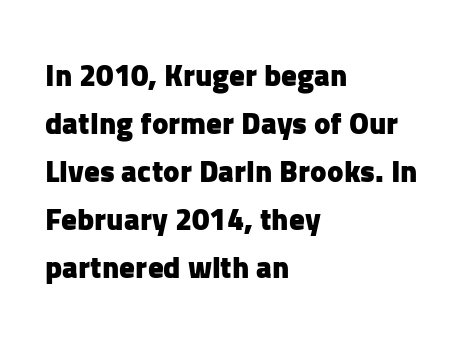
Does the lettering tilt? It doesn't — this is upright. A full-strength bold gives these letters their thick strokes. Any mark beneath the type? The region is blank. Does the type have serifs? No, each stem ends abruptly. Each line starts at the same left margin while the right side varies. No extra tracking has been applied to these lines.
